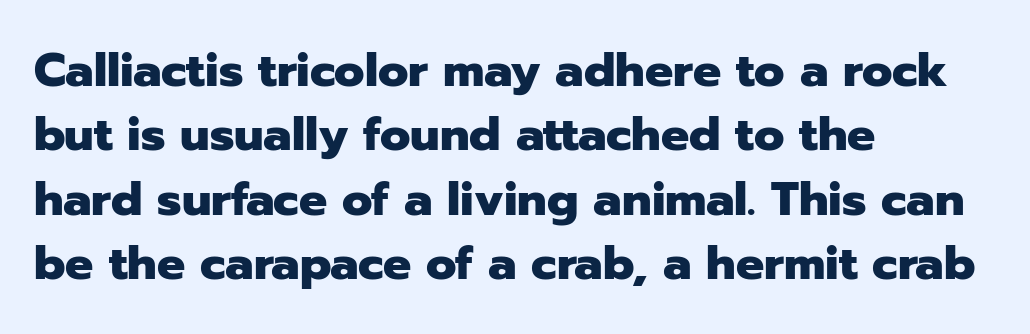
{"serif": "no", "italic": "no", "bold": "yes", "weight": "heavy", "width": "normal", "stroke_contrast": "low", "x_height": "medium", "monospaced": "no", "underline": "no", "align": "left", "line_spacing": "normal", "line_spacing_ratio": 1.37, "letter_spacing": "normal", "letter_spacing_em": 0.0, "glyph_px": 47}
